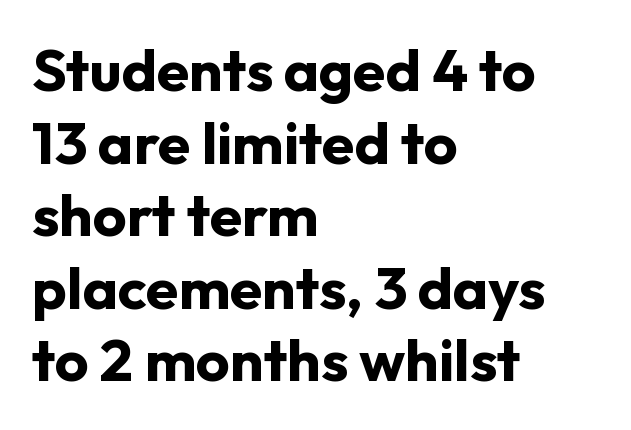
Here the glyphs are tracked normally, forming tight word shapes. Does the lettering tilt? It doesn't — this is upright. This sample uses a sans-serif face. Here the designer chose a conventional face with non-uniform glyph widths. Plenty of ink on the page — the face is bold. Words float on clear page, feet unadorned.
